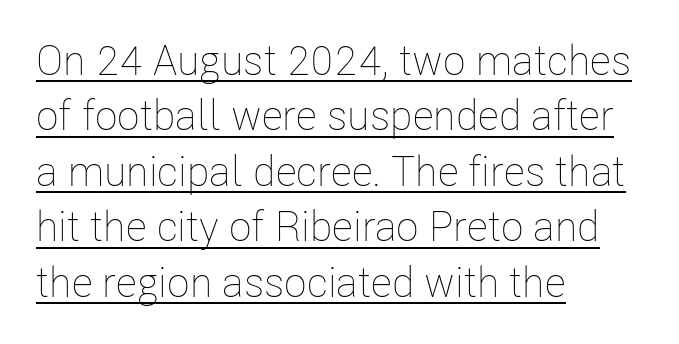
Q: Is the text bold? A: No.
Q: Is the text italic (slanted)? A: No, it is upright.
Q: Is the text underlined? A: Yes.
Q: How is the paragraph aligned? A: Left-aligned.
Q: Is the spacing between letters normal or unusually wide? A: Normal.
Q: Is the spacing between lines tight, normal or loose? A: Normal.
Q: Width (condensed, normal, or wide)? A: Condensed.
Q: Stroke contrast? A: Low.
Q: x-height? A: Medium.
Q: Monospaced? A: No.
